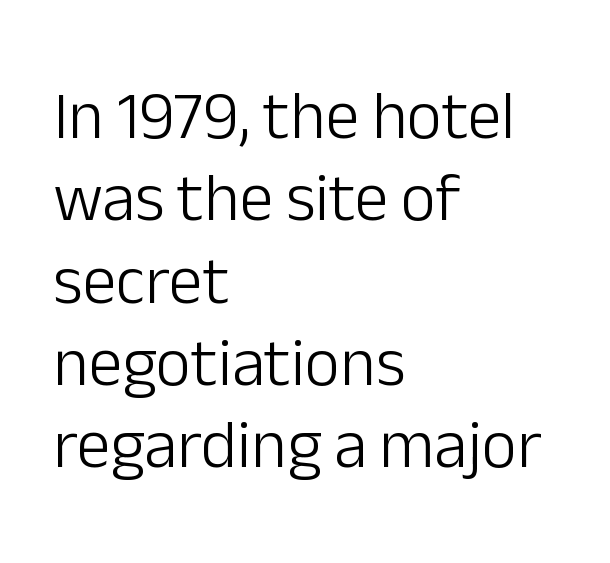
Words appear dense and cohesive because spacing is normal. The letterforms sit at book weight or below. The text was rendered using a sans face with plain stroke endings. The letters stand upright; this is a roman face. Character widths vary here, with narrow letters taking less room than wide ones.
